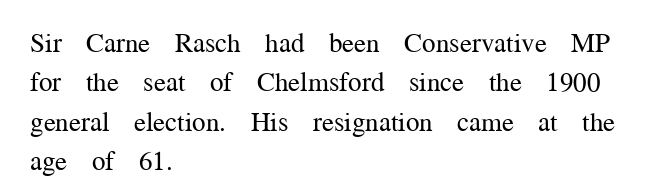
Q: Is the text bold? A: No.
Q: Is the text italic (slanted)? A: No, it is upright.
Q: Is the text underlined? A: No.
Q: How is the paragraph aligned? A: Left-aligned.
Q: Is the spacing between letters normal or unusually wide? A: Normal.
Q: Is the spacing between lines tight, normal or loose? A: Normal.
